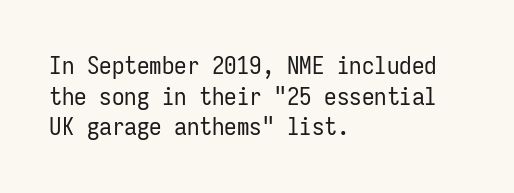
The image shows 25 px text type, upright; set left-aligned, line spacing 1.23x, normal letter spacing, not underlined.
